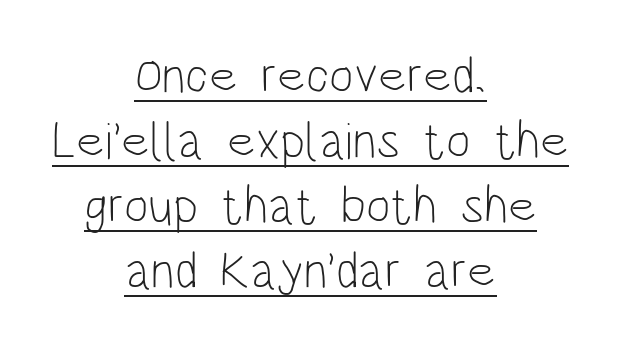
Each letter keeps its own natural width here, so spacing adapts to shape. Examine the stroke ends and you'll find no serifs. The line texture is even and compact thanks to regular tracking. This sample keeps an unexceptional amount of space between lines.
